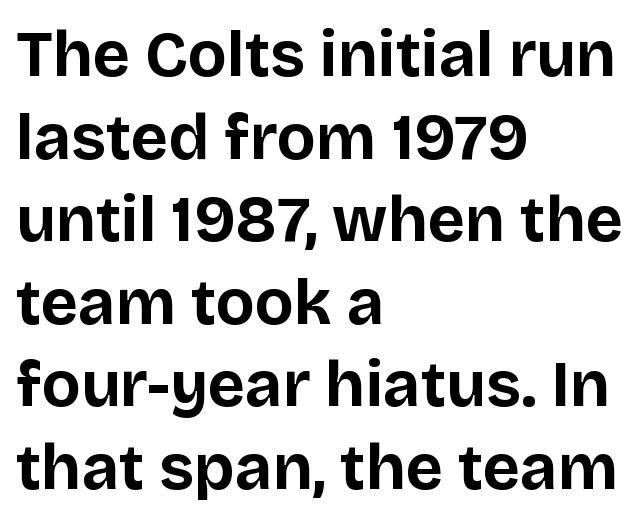
Q: Is the text bold? A: Yes.
Q: Is the text italic (slanted)? A: No, it is upright.
Q: Is the typeface a serif or a sans-serif typeface? A: Sans-serif.
Q: Is the text underlined? A: No.
Q: How is the paragraph aligned? A: Left-aligned.
Q: Is the spacing between letters normal or unusually wide? A: Normal.
Q: Is the spacing between lines tight, normal or loose? A: Normal.
Q: Width (condensed, normal, or wide)? A: Normal.
Q: Stroke contrast? A: Low.
Q: x-height? A: Large.
Q: Monospaced? A: No.
